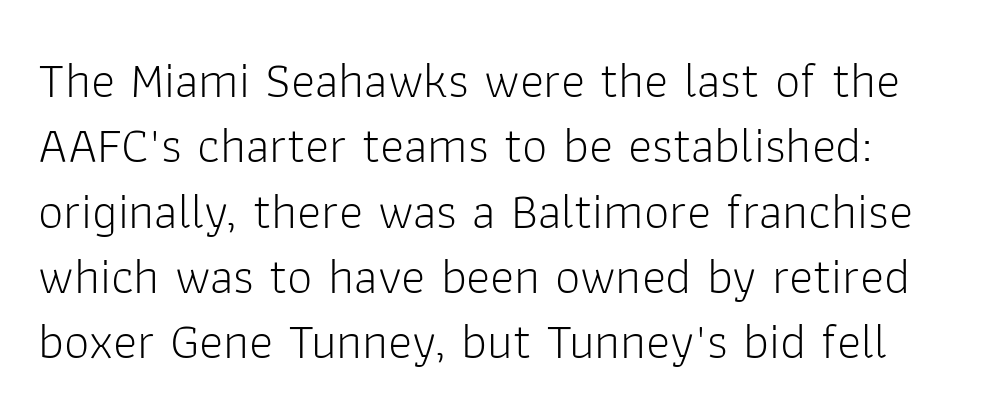
The image shows 51 px light sans-serif type, upright; set normal line spacing (1.28x), normal letter spacing, not underlined; low stroke contrast and a medium x-height.
